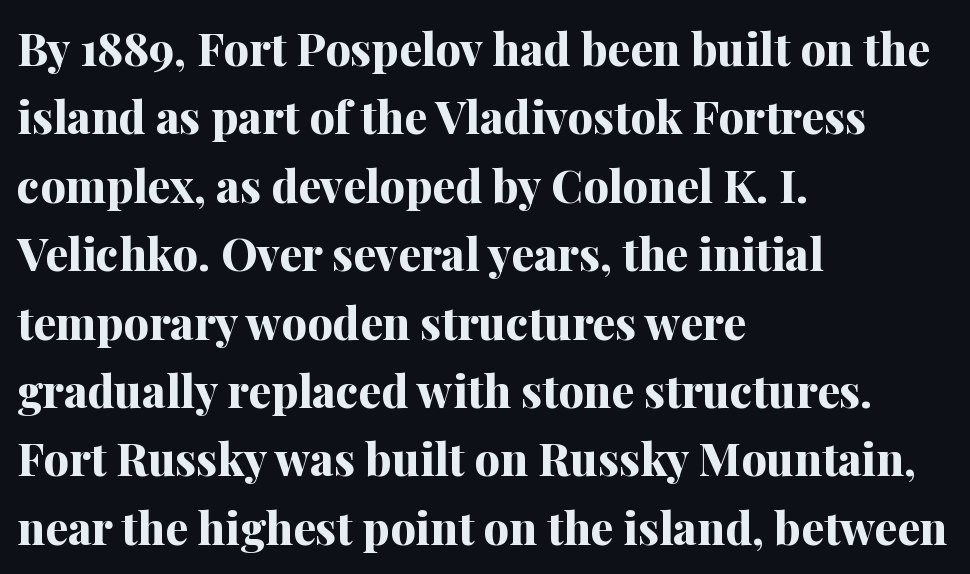
{"serif": "yes", "italic": "no", "bold": "yes", "weight": "bold", "width": "normal", "stroke_contrast": "medium", "x_height": "medium", "monospaced": "no", "underline": "no", "align": "left", "line_spacing": "normal", "line_spacing_ratio": 1.52, "letter_spacing": "normal", "letter_spacing_em": 0.0, "glyph_px": 45}
